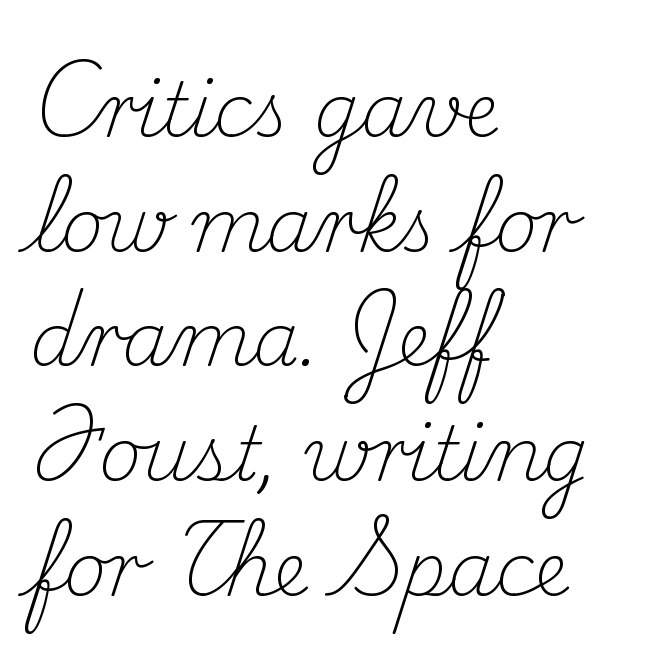
{"serif": "yes", "bold": "no", "weight": "light", "width": "normal", "stroke_contrast": "medium", "x_height": "small", "monospaced": "no", "underline": "no", "align": "left", "line_spacing": "normal", "line_spacing_ratio": 1.55, "letter_spacing": "normal", "letter_spacing_em": 0.0, "glyph_px": 74}
